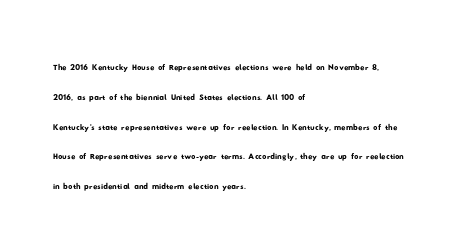
Line spacing here is normal. Default kerning and tracking; the words read as compact shapes. Which margin do the lines hug? The left one — the right edge is uneven. Check the space under the baseline: it is left empty.
